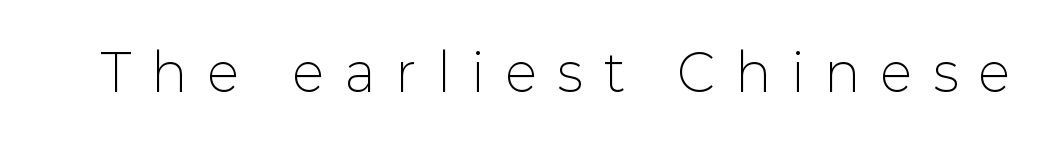
Q: Is the text bold? A: No.
Q: Is the text italic (slanted)? A: No, it is upright.
Q: Is the typeface a serif or a sans-serif typeface? A: Sans-serif.
Q: Is the text underlined? A: No.
Q: Is the spacing between letters normal or unusually wide? A: Unusually wide.
Q: Width (condensed, normal, or wide)? A: Normal.
Q: Stroke contrast? A: Low.
Q: x-height? A: Medium.
Q: Monospaced? A: No.
